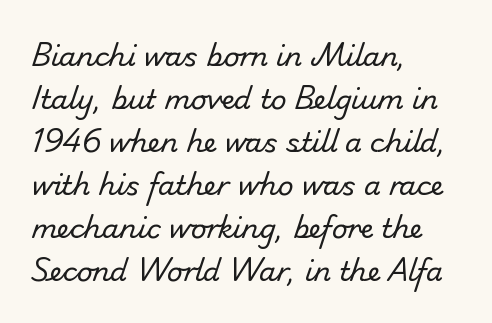
The image shows 27 px text type; set left-aligned, normal line spacing (1.59x), normal letter spacing, not underlined.
